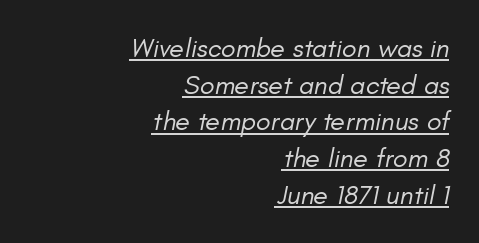
The image shows 27 px text type, italic (leaning right); set right-aligned, normal line spacing (1.36x), normal letter spacing, underlined.
